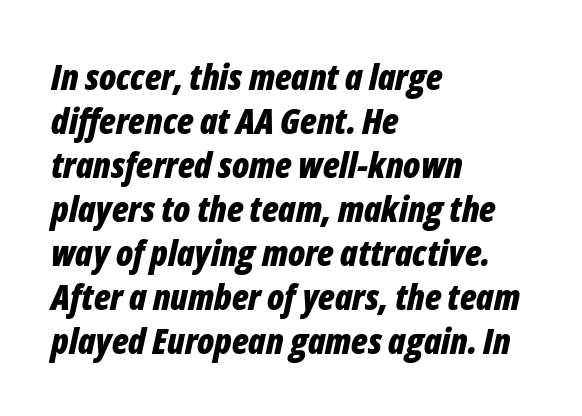
Q: Is the text bold? A: Yes.
Q: Is the text italic (slanted)? A: Yes, it leans right by about 12 degrees.
Q: Is the text underlined? A: No.
Q: How is the paragraph aligned? A: Left-aligned.
Q: Is the spacing between letters normal or unusually wide? A: Normal.
Q: Width (condensed, normal, or wide)? A: Condensed.
Q: Stroke contrast? A: Low.
Q: x-height? A: Medium.
Q: Monospaced? A: No.
